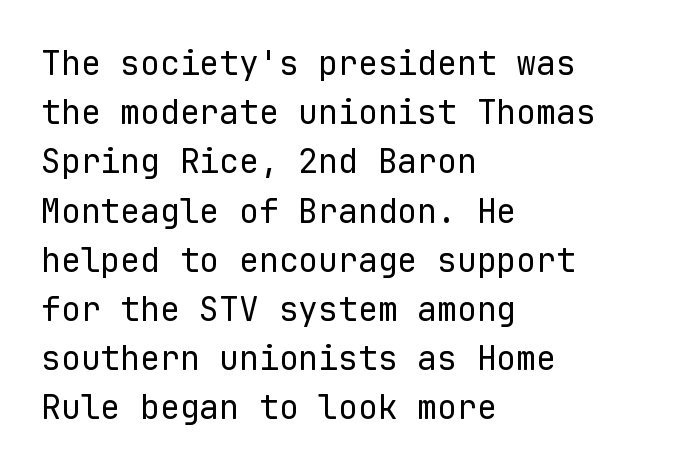
The image shows 33 px regular-weight sans-serif type, upright, monospaced; set left-aligned, normal line spacing (1.49x), normal letter spacing, not underlined; low stroke contrast and a medium x-height.
